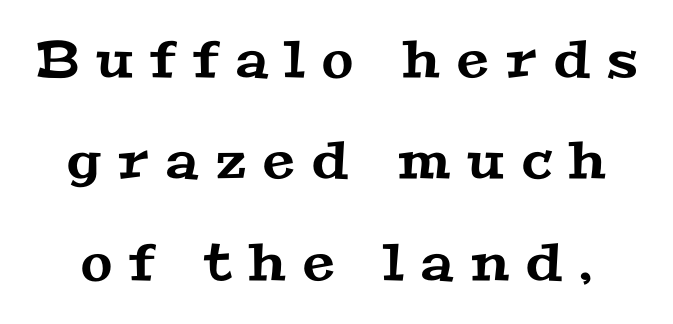
{"serif": "yes", "width": "wide", "stroke_contrast": "medium", "x_height": "medium", "monospaced": "no", "underline": "no", "line_spacing": "loose", "line_spacing_ratio": 1.99, "letter_spacing": "wide", "letter_spacing_em": 0.34, "glyph_px": 51}
